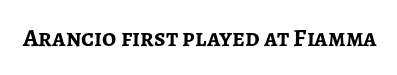
Q: Is the text bold? A: Yes.
Q: Is the text italic (slanted)? A: No, it is upright.
Q: Is the text underlined? A: No.
Q: Is the spacing between letters normal or unusually wide? A: Normal.
